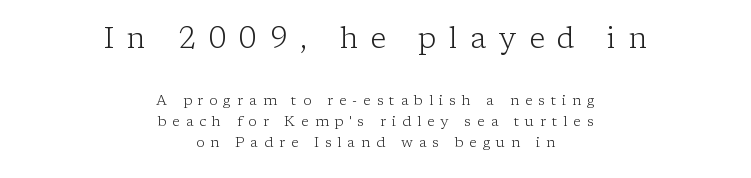
{"serif": "yes", "italic": "no", "bold": "no", "weight": "light", "width": "normal", "stroke_contrast": "low", "x_height": "medium", "monospaced": "no", "underline": "no", "align": "center", "line_spacing": "normal", "line_spacing_ratio": 1.53, "letter_spacing": "wide", "letter_spacing_em": 0.43, "larger_block": "first", "size_ratio": 2.07, "glyph_px": 29}
